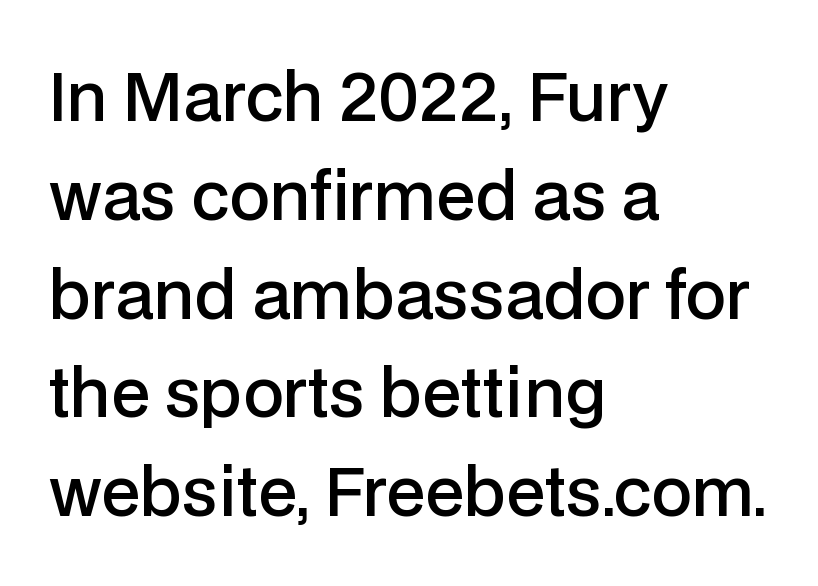
Q: Is the text bold? A: Semi-bold.
Q: Is the text italic (slanted)? A: No, it is upright.
Q: Is the typeface a serif or a sans-serif typeface? A: Sans-serif.
Q: Is the text underlined? A: No.
Q: How is the paragraph aligned? A: Left-aligned.
Q: Is the spacing between letters normal or unusually wide? A: Normal.
Q: Is the spacing between lines tight, normal or loose? A: Normal.
Q: Width (condensed, normal, or wide)? A: Normal.
Q: Stroke contrast? A: Low.
Q: x-height? A: Medium.
Q: Monospaced? A: No.
